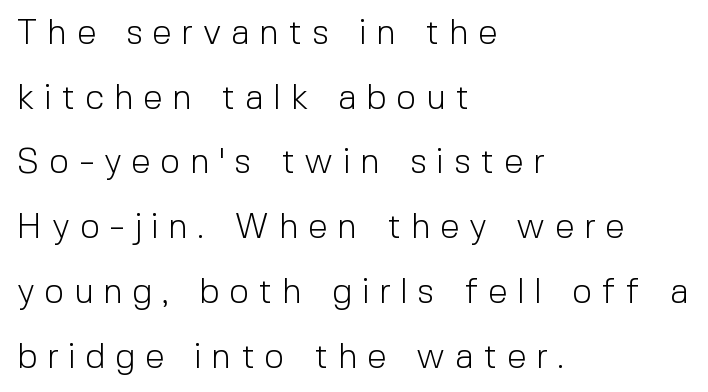
Q: Is the text bold? A: No.
Q: Is the text italic (slanted)? A: No, it is upright.
Q: Is the typeface a serif or a sans-serif typeface? A: Sans-serif.
Q: Is the text underlined? A: No.
Q: How is the paragraph aligned? A: Left-aligned.
Q: Is the spacing between letters normal or unusually wide? A: Unusually wide.
Q: Width (condensed, normal, or wide)? A: Normal.
Q: x-height? A: Medium.
Q: Monospaced? A: No.
